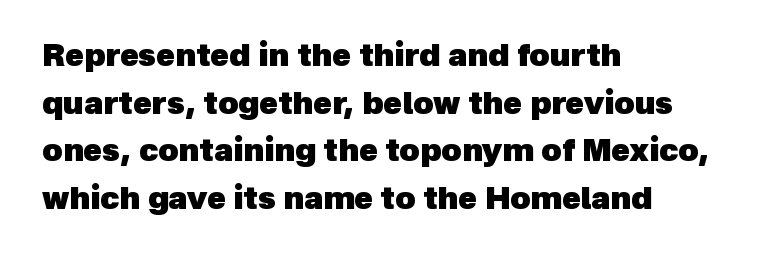
Q: Is the text bold? A: Yes.
Q: Is the typeface a serif or a sans-serif typeface? A: Sans-serif.
Q: Is the text underlined? A: No.
Q: How is the paragraph aligned? A: Left-aligned.
Q: Is the spacing between letters normal or unusually wide? A: Normal.
Q: Is the spacing between lines tight, normal or loose? A: Normal.
Q: Width (condensed, normal, or wide)? A: Normal.
Q: x-height? A: Medium.
Q: Monospaced? A: No.
